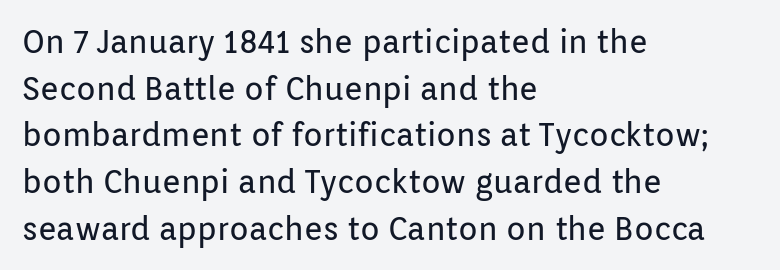
Q: Is the text bold? A: No.
Q: Is the text italic (slanted)? A: No, it is upright.
Q: Is the typeface a serif or a sans-serif typeface? A: Sans-serif.
Q: Is the text underlined? A: No.
Q: How is the paragraph aligned? A: Left-aligned.
Q: Is the spacing between letters normal or unusually wide? A: Normal.
Q: Is the spacing between lines tight, normal or loose? A: Normal.
Q: Width (condensed, normal, or wide)? A: Normal.
Q: Stroke contrast? A: Low.
Q: x-height? A: Medium.
Q: Monospaced? A: No.
